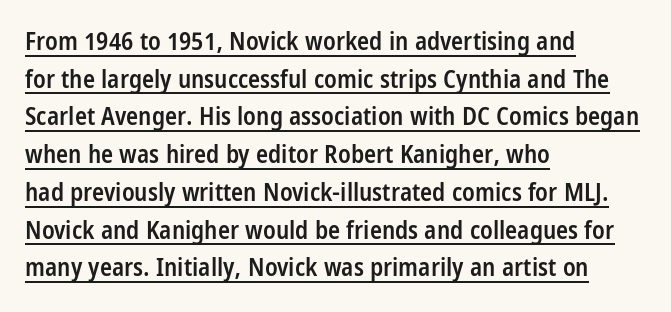
The image shows 25 px text type, upright; set left-aligned, normal line spacing (1.51x), normal letter spacing, underlined.
